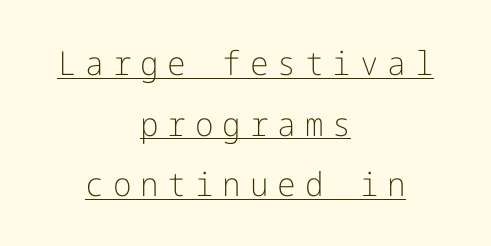
Q: Is the text bold? A: No.
Q: Is the text italic (slanted)? A: No, it is upright.
Q: Is the typeface a serif or a sans-serif typeface? A: Sans-serif.
Q: Is the text underlined? A: Yes.
Q: How is the paragraph aligned? A: Centered.
Q: Is the spacing between letters normal or unusually wide? A: Unusually wide.
Q: Width (condensed, normal, or wide)? A: Normal.
Q: Stroke contrast? A: Low.
Q: x-height? A: Medium.
